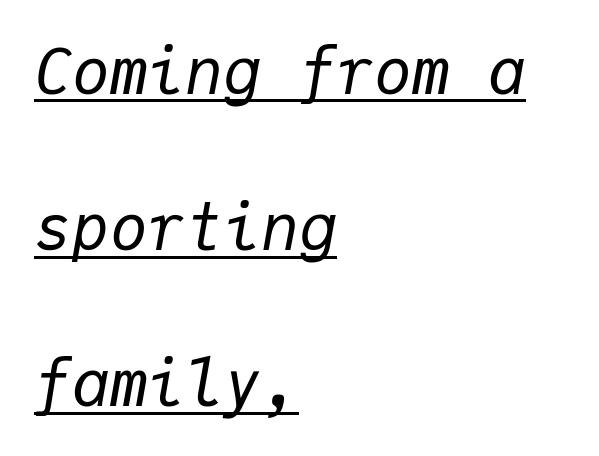
{"italic": "yes", "lean": "right", "slant_degrees": 9, "bold": "no", "weight": "regular", "width": "normal", "stroke_contrast": "low", "x_height": "medium", "monospaced": "yes", "underline": "yes", "align": "left", "line_spacing": "loose", "line_spacing_ratio": 2.48, "letter_spacing": "normal", "letter_spacing_em": 0.0, "glyph_px": 63}
